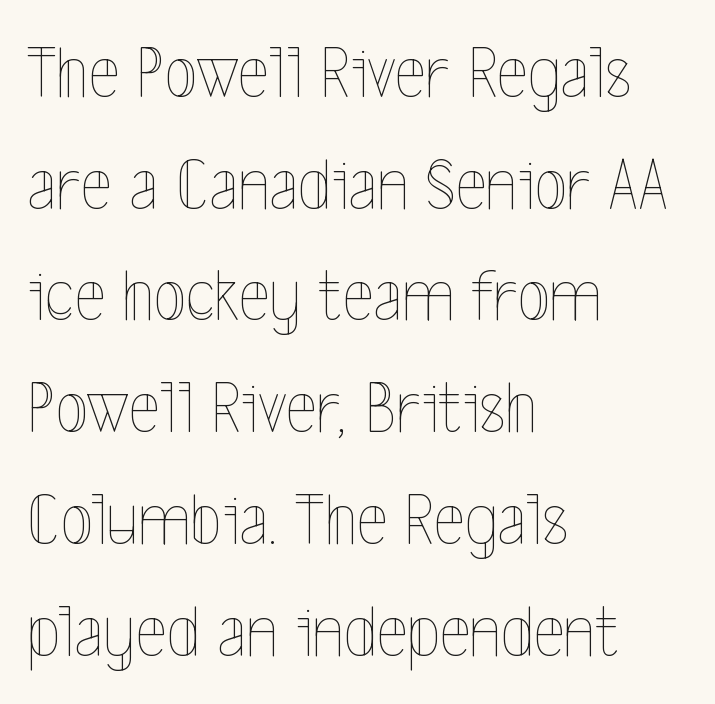
{"italic": "no", "bold": "no", "weight": "thin", "width": "condensed", "x_height": "medium", "monospaced": "no", "underline": "no", "align": "left", "line_spacing": "normal", "line_spacing_ratio": 1.49, "letter_spacing": "normal", "letter_spacing_em": 0.0, "glyph_px": 75}
